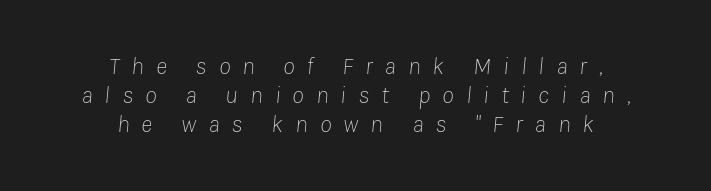
Q: Is the text bold? A: No.
Q: Is the text italic (slanted)? A: Yes, it leans right by about 8 degrees.
Q: Is the text underlined? A: No.
Q: How is the paragraph aligned? A: Centered.
Q: Is the spacing between letters normal or unusually wide? A: Unusually wide.
